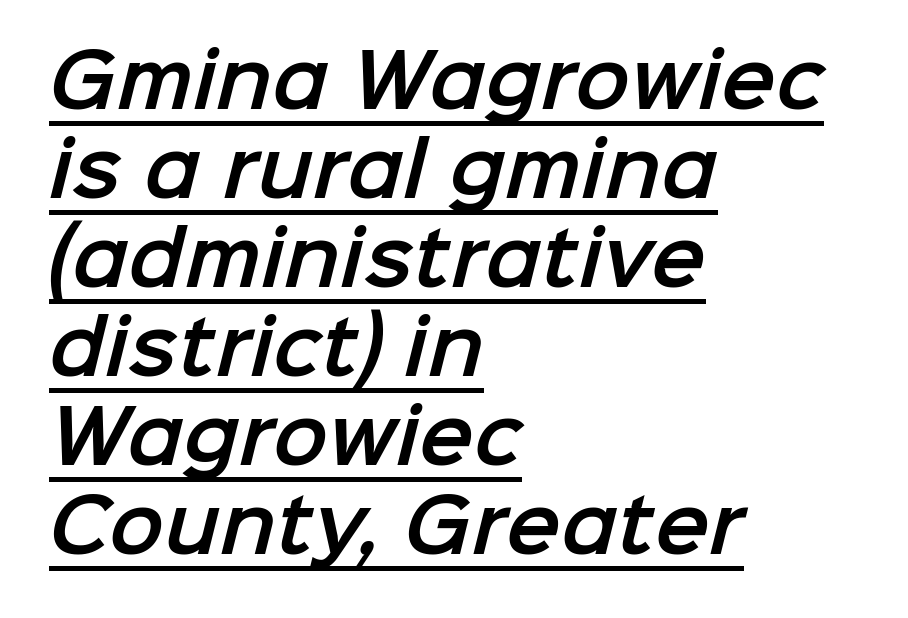
Q: Is the typeface a serif or a sans-serif typeface? A: Sans-serif.
Q: Is the text underlined? A: Yes.
Q: How is the paragraph aligned? A: Left-aligned.
Q: Is the spacing between letters normal or unusually wide? A: Normal.
Q: Width (condensed, normal, or wide)? A: Normal.
Q: Stroke contrast? A: Low.
Q: x-height? A: Medium.
Q: Monospaced? A: No.
